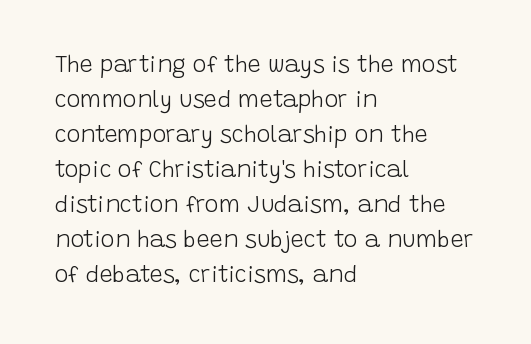
Q: Is the text bold? A: No.
Q: Is the text italic (slanted)? A: No, it is upright.
Q: Is the text underlined? A: No.
Q: How is the paragraph aligned? A: Left-aligned.
Q: Is the spacing between letters normal or unusually wide? A: Normal.
Q: Is the spacing between lines tight, normal or loose? A: Normal.
